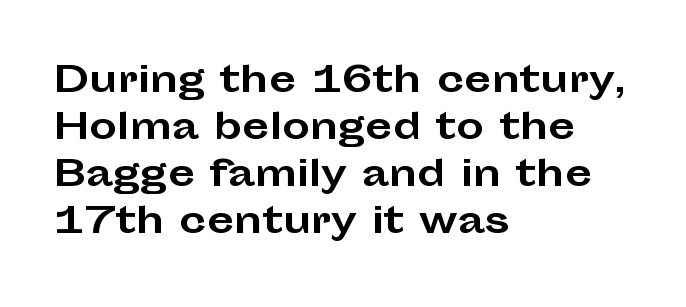
Q: Is the text bold? A: Yes.
Q: Is the text italic (slanted)? A: No, it is upright.
Q: Is the typeface a serif or a sans-serif typeface? A: Sans-serif.
Q: Is the text underlined? A: No.
Q: How is the paragraph aligned? A: Left-aligned.
Q: Is the spacing between letters normal or unusually wide? A: Normal.
Q: Is the spacing between lines tight, normal or loose? A: Normal.
Q: Width (condensed, normal, or wide)? A: Wide.
Q: Stroke contrast? A: Low.
Q: x-height? A: Medium.
Q: Monospaced? A: No.
